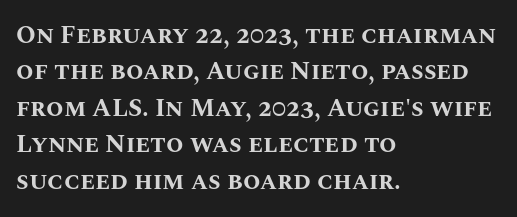
{"italic": "no", "bold": "yes", "underline": "no", "align": "left", "line_spacing": "normal", "line_spacing_ratio": 1.46, "letter_spacing": "normal", "letter_spacing_em": 0.0, "glyph_px": 25}
